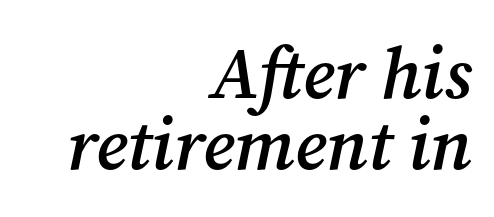
Think of a printed novel: that variable character pitch is what you see here. The font's italic variant was chosen for this text. These lines are composed in type with serifs. You could call the tracking neutral — neither tight nor loose. Anything drawn beneath the words? Only blank space. The sample has been set in demibold, a notch under bold.
